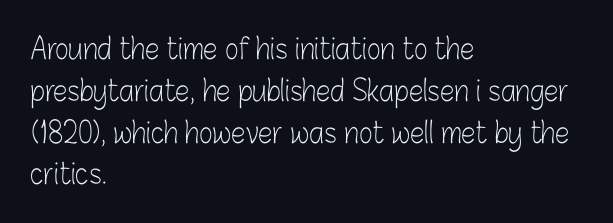
Q: Is the text bold? A: No.
Q: Is the text italic (slanted)? A: No, it is upright.
Q: Is the typeface a serif or a sans-serif typeface? A: Sans-serif.
Q: Is the text underlined? A: No.
Q: How is the paragraph aligned? A: Left-aligned.
Q: Is the spacing between letters normal or unusually wide? A: Normal.
Q: Is the spacing between lines tight, normal or loose? A: Normal.
Q: Width (condensed, normal, or wide)? A: Condensed.
Q: Stroke contrast? A: Low.
Q: x-height? A: Medium.
Q: Monospaced? A: No.
